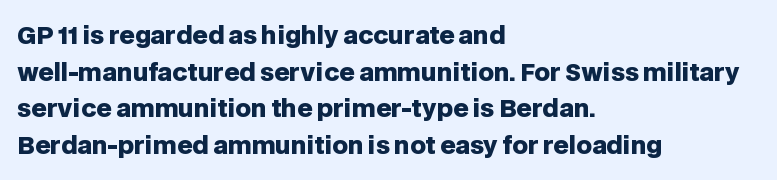
{"italic": "no", "bold": "yes", "underline": "no", "align": "left", "line_spacing": "normal", "line_spacing_ratio": 1.53, "letter_spacing": "normal", "letter_spacing_em": 0.0, "glyph_px": 24}
